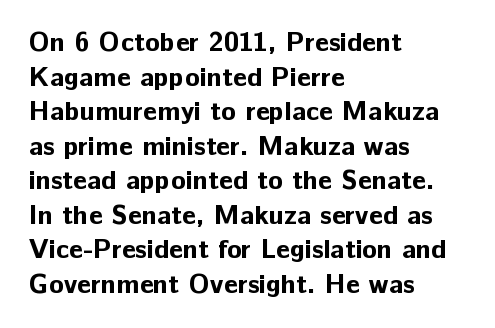
Compared with typical body copy, the letter spacing here is the same. The setting favours the left margin, as ordinary paragraphs usually do. Heft: maximum for text — a bold. Beneath every word, the page is bare. Successive baselines arrive at the customary interval. These lines were composed using upright roman letters.
